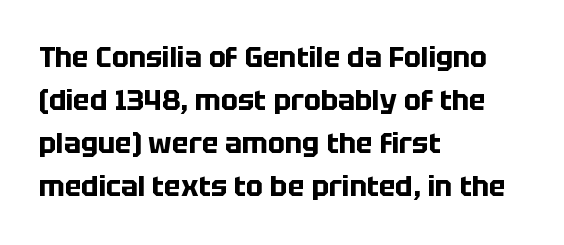
Q: Is the text bold? A: Yes.
Q: Is the text italic (slanted)? A: No, it is upright.
Q: Is the typeface a serif or a sans-serif typeface? A: Sans-serif.
Q: Is the text underlined? A: No.
Q: How is the paragraph aligned? A: Left-aligned.
Q: Is the spacing between letters normal or unusually wide? A: Normal.
Q: Is the spacing between lines tight, normal or loose? A: Normal.
Q: Width (condensed, normal, or wide)? A: Normal.
Q: Stroke contrast? A: Low.
Q: x-height? A: Large.
Q: Monospaced? A: No.
